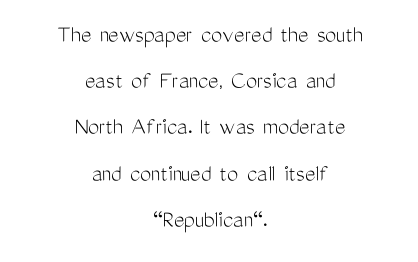
Q: Is the text bold? A: No.
Q: Is the text italic (slanted)? A: No, it is upright.
Q: Is the text underlined? A: No.
Q: How is the paragraph aligned? A: Centered.
Q: Is the spacing between letters normal or unusually wide? A: Normal.
